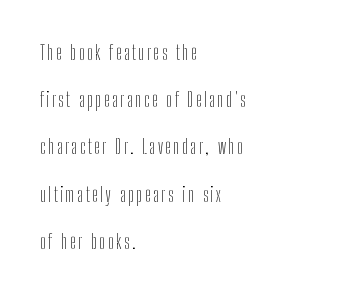
Q: Is the text bold? A: No.
Q: Is the text italic (slanted)? A: No, it is upright.
Q: Is the text underlined? A: No.
Q: How is the paragraph aligned? A: Left-aligned.
Q: Is the spacing between lines tight, normal or loose? A: Loose.
